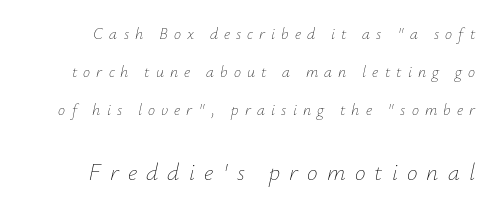
The image shows 24 px text type, italic (leaning right); set loose line spacing (2.39x), unusually wide letter spacing (+0.38 em), not underlined; the second (bottom) block is 1.5x larger.
